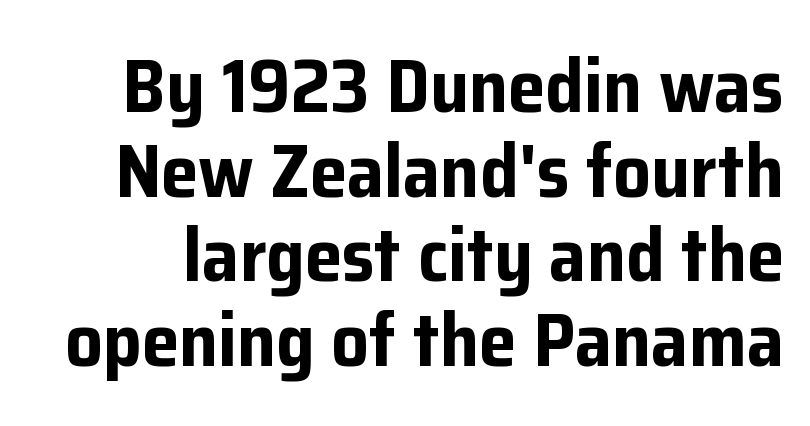
Very little white space separates one row of letters from the next. What stands out about the letter spacing? Nothing — it is the standard amount. I'd call this a sans setting — the letters go barefoot. Glance below the letters and you will spot only blank space.
